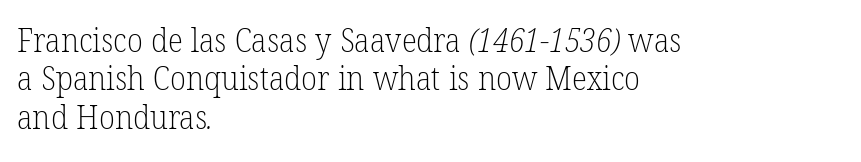
{"serif": "yes", "bold": "no", "weight": "light", "width": "normal", "stroke_contrast": "low", "x_height": "medium", "monospaced": "no", "underline": "no", "align": "left", "line_spacing_ratio": 1.2, "letter_spacing": "normal", "letter_spacing_em": 0.0, "glyph_px": 32}
